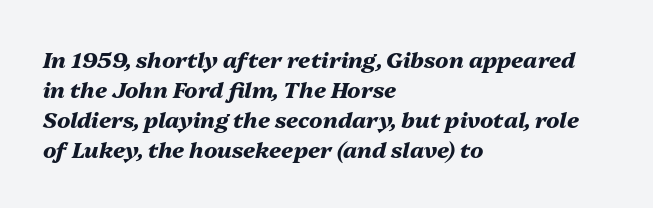
A dark, heavy texture on the line: the type is bold. Slanted lettering throughout. These lines sit exactly where default settings would place them. Students, note that the glyphs here touch the page at normal intervals.
